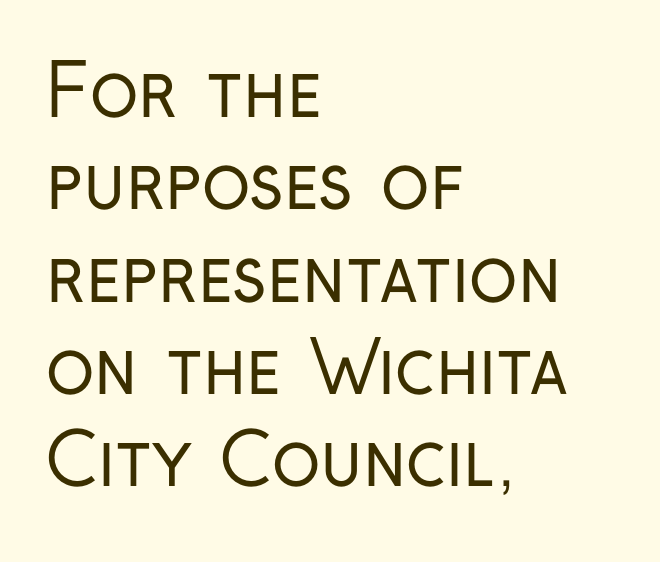
The image shows 71 px regular-weight, condensed sans-serif type, upright; set left-aligned, normal line spacing (1.3x), normal letter spacing, not underlined; low stroke contrast and a medium x-height.
